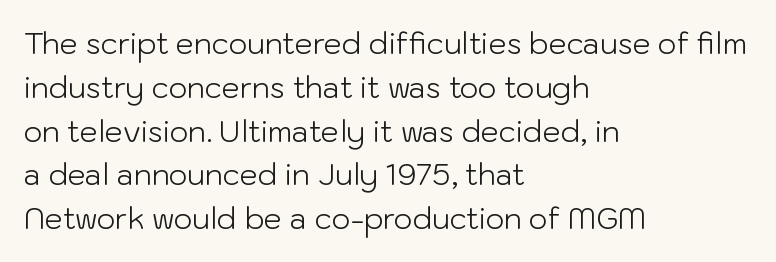
Q: Is the text bold? A: No.
Q: Is the text italic (slanted)? A: No, it is upright.
Q: Is the typeface a serif or a sans-serif typeface? A: Sans-serif.
Q: Is the text underlined? A: No.
Q: How is the paragraph aligned? A: Left-aligned.
Q: Is the spacing between letters normal or unusually wide? A: Normal.
Q: Is the spacing between lines tight, normal or loose? A: Normal.
Q: Width (condensed, normal, or wide)? A: Normal.
Q: Stroke contrast? A: Low.
Q: x-height? A: Medium.
Q: Monospaced? A: No.
